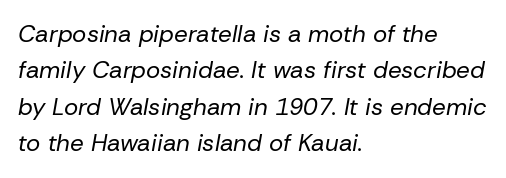
{"italic": "yes", "lean": "right", "slant_degrees": 10, "bold": "no", "underline": "no", "align": "left", "line_spacing": "normal", "line_spacing_ratio": 1.52, "letter_spacing": "normal", "letter_spacing_em": 0.0, "glyph_px": 24}
